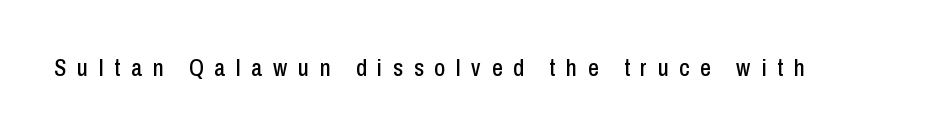
Q: Is the text italic (slanted)? A: No, it is upright.
Q: Is the text underlined? A: No.
Q: Is the spacing between letters normal or unusually wide? A: Unusually wide.
